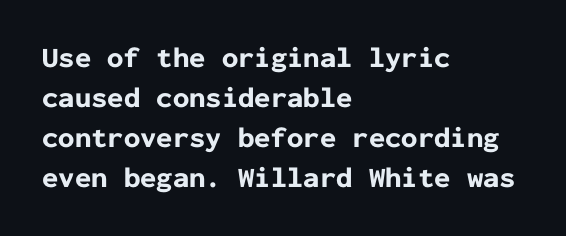
{"serif": "no", "italic": "no", "bold": "yes", "weight": "bold", "width": "normal", "stroke_contrast": "low", "x_height": "medium", "monospaced": "yes", "underline": "no", "align": "left", "line_spacing": "normal", "line_spacing_ratio": 1.38, "letter_spacing": "normal", "letter_spacing_em": 0.0, "glyph_px": 29}
